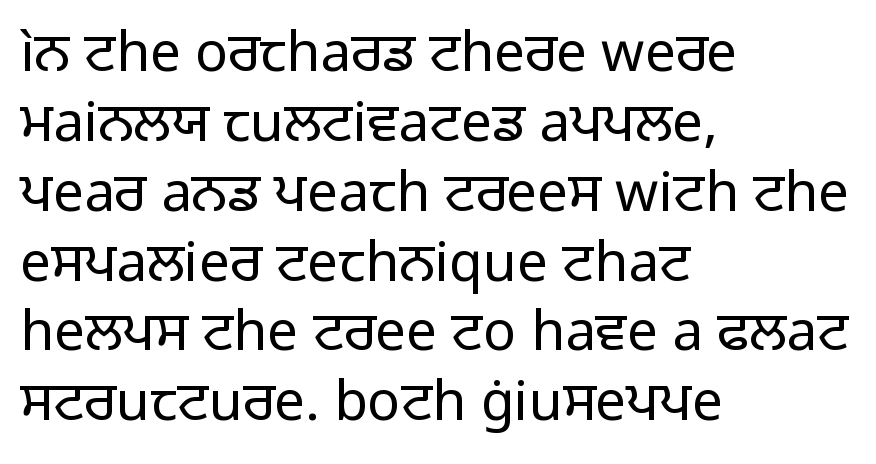
Q: Is the text bold? A: No.
Q: Is the text italic (slanted)? A: No, it is upright.
Q: Is the typeface a serif or a sans-serif typeface? A: Sans-serif.
Q: Is the text underlined? A: No.
Q: How is the paragraph aligned? A: Left-aligned.
Q: Is the spacing between letters normal or unusually wide? A: Normal.
Q: Is the spacing between lines tight, normal or loose? A: Normal.
Q: Width (condensed, normal, or wide)? A: Normal.
Q: Stroke contrast? A: Low.
Q: x-height? A: Medium.
Q: Monospaced? A: No.
